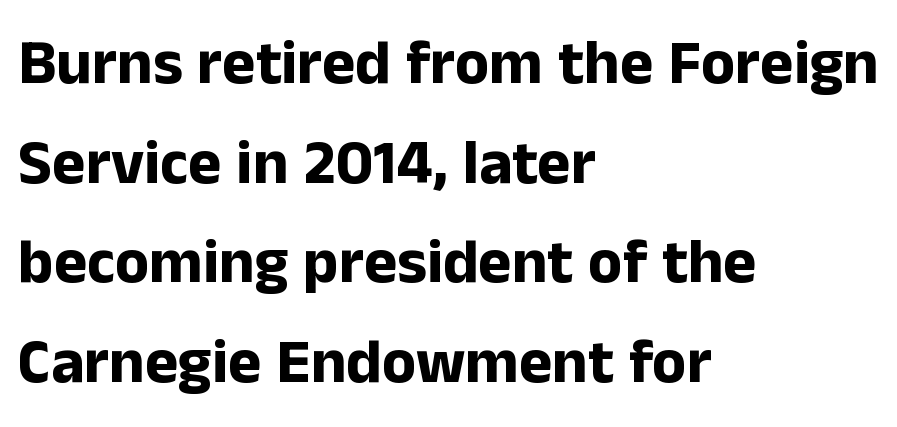
Q: Is the text bold? A: Yes.
Q: Is the text italic (slanted)? A: No, it is upright.
Q: Is the typeface a serif or a sans-serif typeface? A: Sans-serif.
Q: Is the text underlined? A: No.
Q: How is the paragraph aligned? A: Left-aligned.
Q: Is the spacing between letters normal or unusually wide? A: Normal.
Q: Is the spacing between lines tight, normal or loose? A: Normal.
Q: Width (condensed, normal, or wide)? A: Normal.
Q: Stroke contrast? A: Low.
Q: x-height? A: Medium.
Q: Monospaced? A: No.
